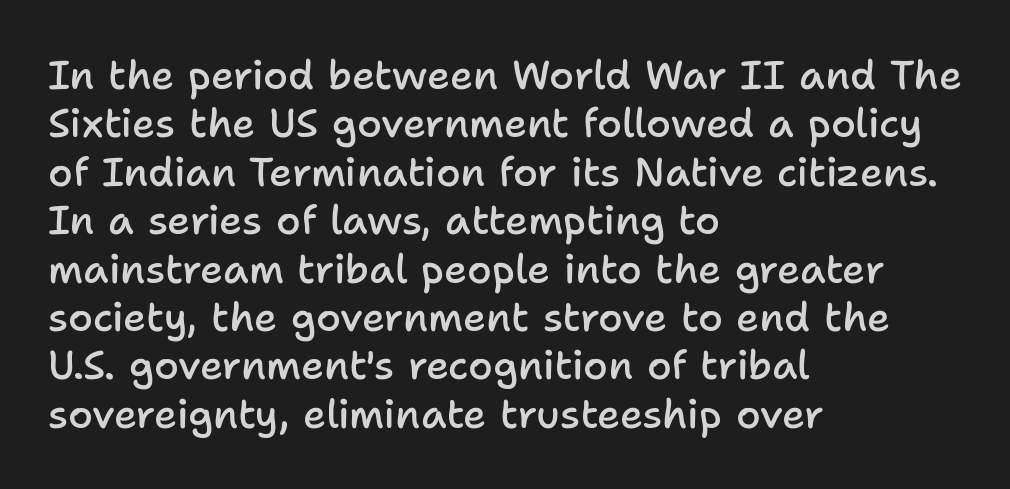
Q: Is the text bold? A: Semi-bold.
Q: Is the text italic (slanted)? A: No, it is upright.
Q: Is the typeface a serif or a sans-serif typeface? A: Sans-serif.
Q: Is the text underlined? A: No.
Q: How is the paragraph aligned? A: Left-aligned.
Q: Is the spacing between letters normal or unusually wide? A: Normal.
Q: Width (condensed, normal, or wide)? A: Normal.
Q: Stroke contrast? A: Low.
Q: x-height? A: Medium.
Q: Monospaced? A: No.
